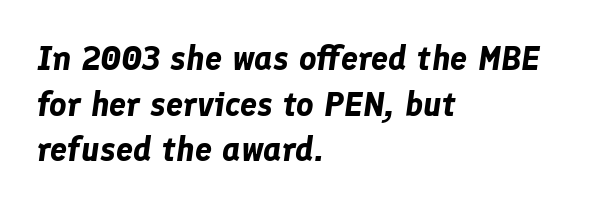
{"italic": "yes", "lean": "right", "slant_degrees": 8, "bold": "yes", "weight": "bold", "width": "normal", "stroke_contrast": "low", "x_height": "medium", "monospaced": "no", "underline": "no", "align": "left", "line_spacing": "normal", "line_spacing_ratio": 1.34, "letter_spacing": "normal", "letter_spacing_em": 0.0, "glyph_px": 34}
